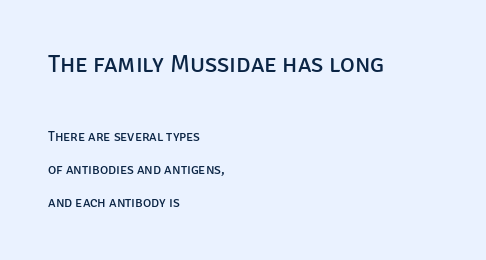
A typesetter would call this leading open, well beyond the default. The block sitting higher on the canvas is the one with enlarged characters. The strip under each line holds only bare page. Ascenders rise straight up at ninety degrees. The letters sit at their default tracking, neither squeezed nor spread. Typeset ragged right — the left edge is the straight one.
